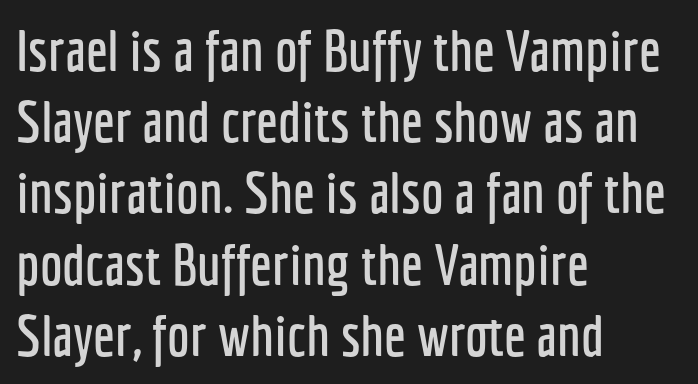
The image shows 57 px condensed sans-serif type, upright; set left-aligned, normal line spacing (1.25x), normal letter spacing, not underlined; low stroke contrast and a medium x-height.
